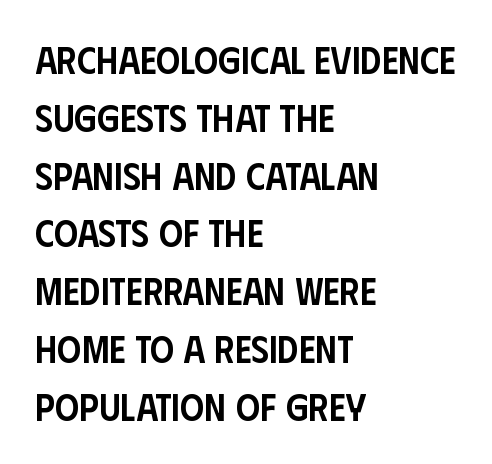
Any mark beneath the type? The region is blank. Layout note: lines flush left. In terms of weight, the rendering is demibold, just under bold. The passage shown is typed in a proportional face where columns would drift.
